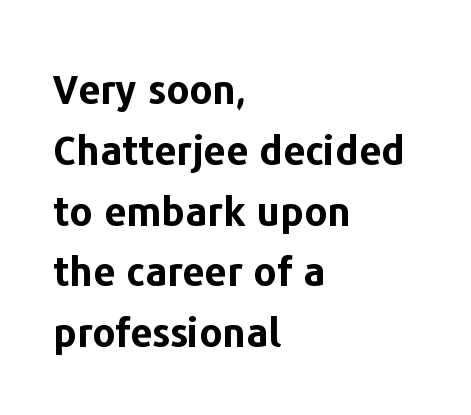
The image shows 40 px bold sans-serif type, upright; set left-aligned, normal line spacing (1.52x), normal letter spacing, not underlined; low stroke contrast and a medium x-height.
